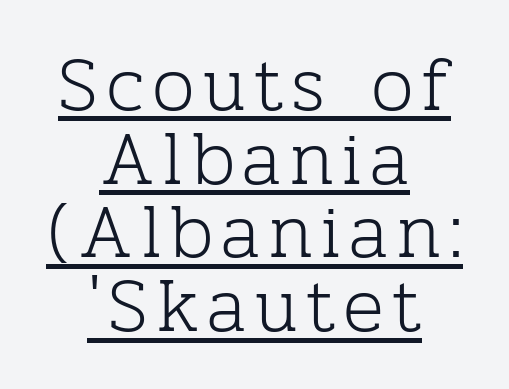
Q: Is the text bold? A: No.
Q: Is the text italic (slanted)? A: No, it is upright.
Q: Is the typeface a serif or a sans-serif typeface? A: Serif.
Q: Is the text underlined? A: Yes.
Q: How is the paragraph aligned? A: Centered.
Q: Is the spacing between lines tight, normal or loose? A: Tight.
Q: Width (condensed, normal, or wide)? A: Normal.
Q: Stroke contrast? A: Low.
Q: x-height? A: Medium.
Q: Monospaced? A: No.
